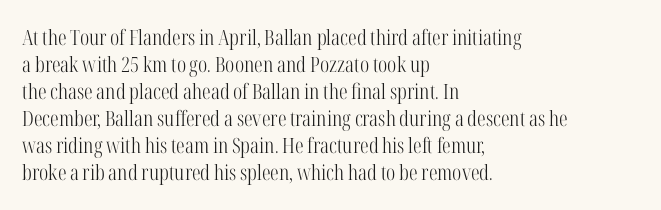
Q: Is the text bold? A: No.
Q: Is the text italic (slanted)? A: No, it is upright.
Q: Is the text underlined? A: No.
Q: How is the paragraph aligned? A: Left-aligned.
Q: Is the spacing between letters normal or unusually wide? A: Normal.
Q: Is the spacing between lines tight, normal or loose? A: Normal.
